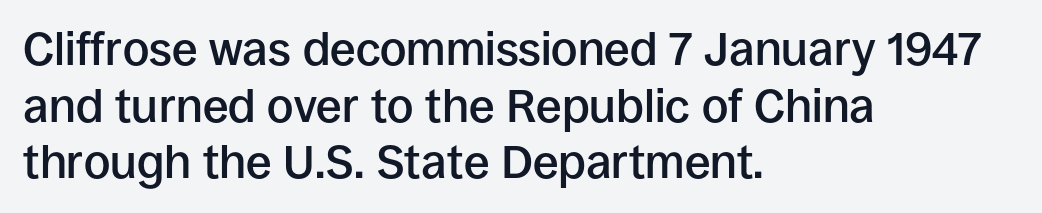
{"serif": "no", "italic": "no", "bold": "semi", "weight": "semibold", "width": "normal", "stroke_contrast": "low", "x_height": "large", "monospaced": "no", "underline": "no", "align": "left", "line_spacing_ratio": 1.23, "letter_spacing": "normal", "letter_spacing_em": 0.0, "glyph_px": 46}
